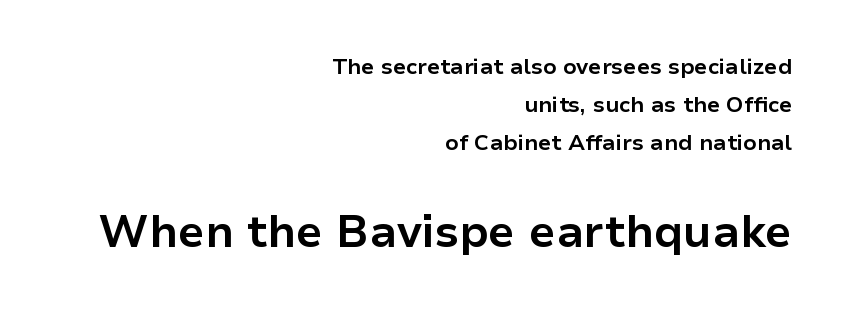
The specimen omits any rule beneath the text block's lines. The strokes are fattened all the way to bold. In terms of letterform style, serifs are entirely absent. Note: smaller setting up top, larger setting below.
